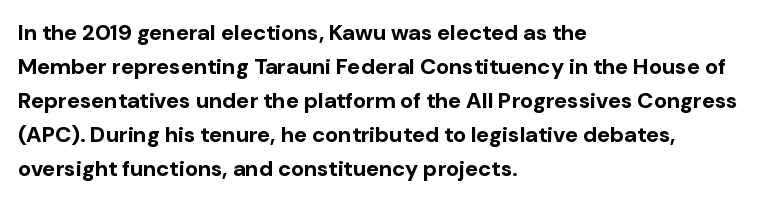
Underline: absent. Default kerning and tracking; the words read as compact shapes. Successive baselines arrive at the customary interval. You can tell it's not italic because the verticals are truly vertical. One-word summary of the alignment: left. These lines carry a lot of weight — the face is fully bold.
